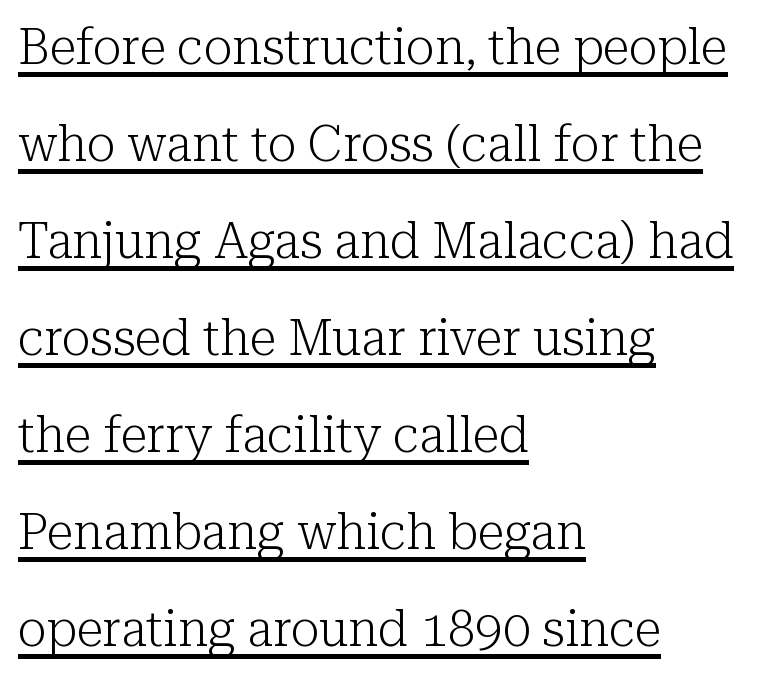
This rendering features underlined lettering. A typesetter would mark this as roman, not italic. These lines stack with their left ends in a neat column. Weight: regular or lighter. Font category for this specimen: serif. The rendering uses a large line-height, opening up the rows.
